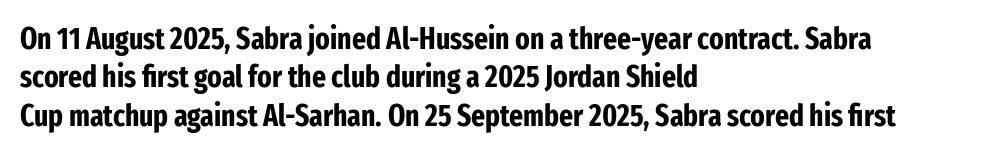
The image shows 30 px bold, condensed sans-serif type, upright; set left-aligned, normal line spacing (1.28x), normal letter spacing, not underlined; low stroke contrast and a medium x-height.
